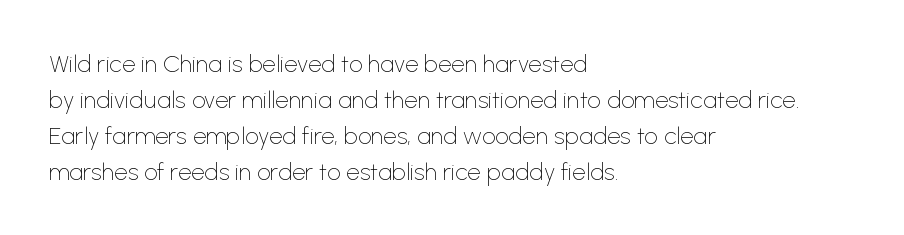
There is no visible air inserted between adjacent glyphs. The rendering anchors every line to the left-hand side. Counters stay open thanks to moderate or lighter strokes. Is there much room between lines? A standard amount, neither cramped nor airy. Type without underlining.
